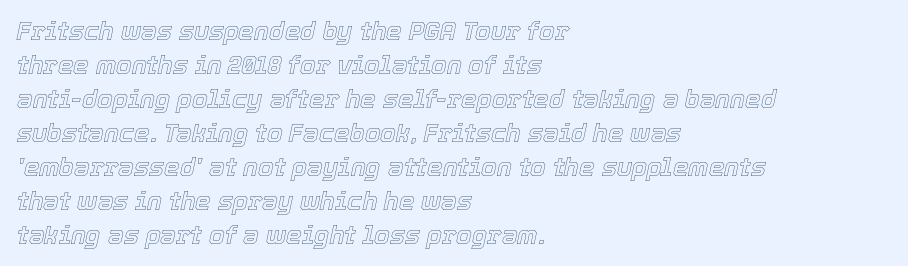
The image shows 25 px text type, italic (leaning right); set left-aligned, normal line spacing (1.36x), normal letter spacing, not underlined.
